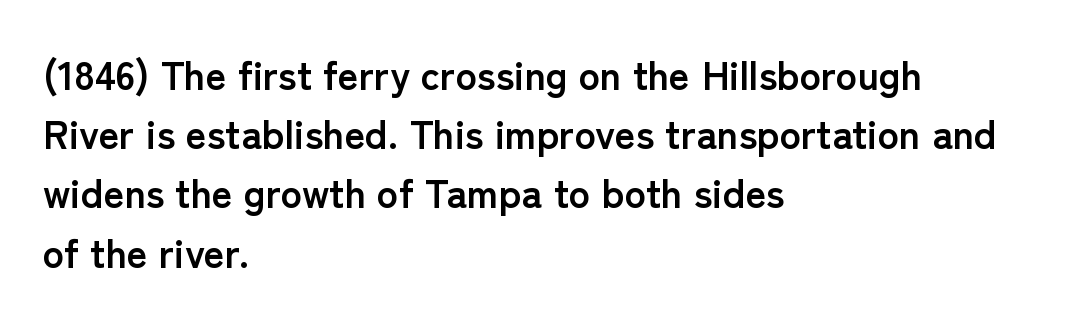
Q: Is the text bold? A: Yes.
Q: Is the text italic (slanted)? A: No, it is upright.
Q: Is the typeface a serif or a sans-serif typeface? A: Sans-serif.
Q: Is the text underlined? A: No.
Q: How is the paragraph aligned? A: Left-aligned.
Q: Is the spacing between letters normal or unusually wide? A: Normal.
Q: Is the spacing between lines tight, normal or loose? A: Normal.
Q: Width (condensed, normal, or wide)? A: Normal.
Q: Stroke contrast? A: Low.
Q: x-height? A: Medium.
Q: Monospaced? A: No.
